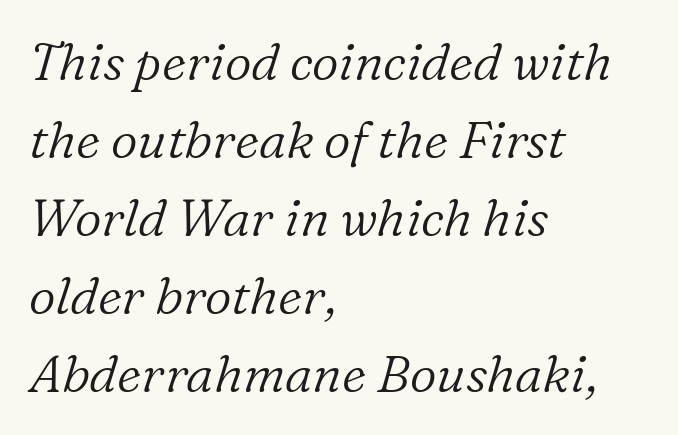
Q: Is the text bold? A: No.
Q: Is the text italic (slanted)? A: Yes, it leans right by about 16 degrees.
Q: Is the typeface a serif or a sans-serif typeface? A: Serif.
Q: Is the text underlined? A: No.
Q: How is the paragraph aligned? A: Left-aligned.
Q: Is the spacing between letters normal or unusually wide? A: Normal.
Q: Is the spacing between lines tight, normal or loose? A: Normal.
Q: Width (condensed, normal, or wide)? A: Normal.
Q: Stroke contrast? A: Low.
Q: x-height? A: Medium.
Q: Monospaced? A: No.
